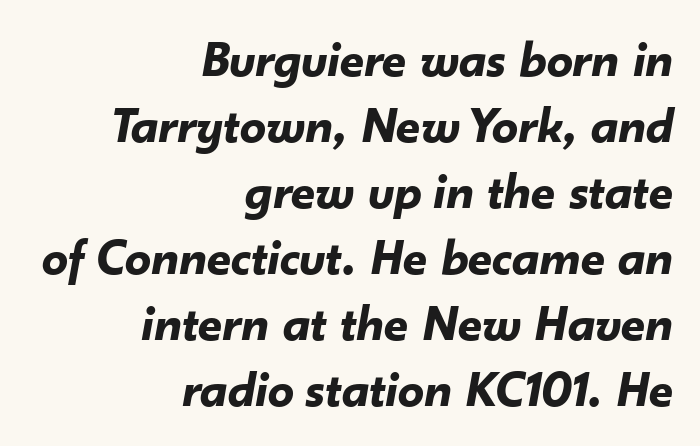
{"italic": "yes", "lean": "right", "slant_degrees": 10, "bold": "yes", "weight": "bold", "width": "normal", "stroke_contrast": "low", "x_height": "small", "monospaced": "no", "underline": "no", "align": "right", "line_spacing": "normal", "line_spacing_ratio": 1.27, "letter_spacing": "normal", "letter_spacing_em": 0.0, "glyph_px": 52}
